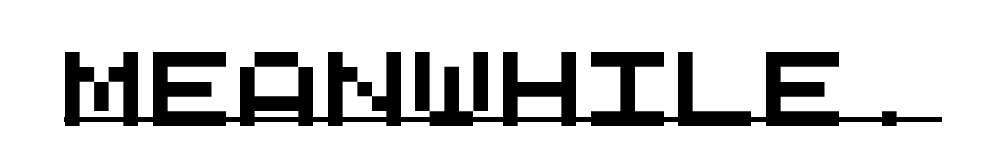
Does a line run under the words? Yes, clearly. Default kerning and tracking; the words read as compact shapes. Each letter, wide or thin by design, is forced into the same width here. The characters display no serif detailing; their extremities are plain.
